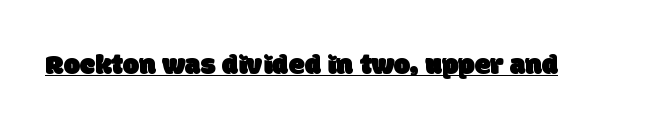
Q: Is the typeface a serif or a sans-serif typeface? A: Sans-serif.
Q: Is the text underlined? A: Yes.
Q: Is the spacing between letters normal or unusually wide? A: Normal.
Q: Width (condensed, normal, or wide)? A: Normal.
Q: Stroke contrast? A: Low.
Q: x-height? A: Large.
Q: Monospaced? A: No.
